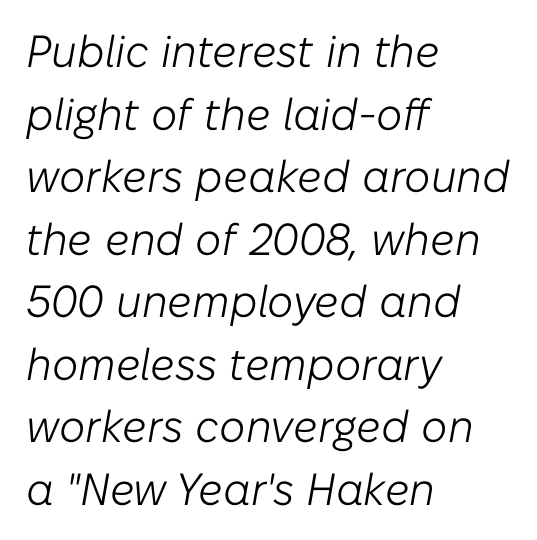
Q: Is the text bold? A: No.
Q: Is the text italic (slanted)? A: Yes, it leans right by about 10 degrees.
Q: Is the text underlined? A: No.
Q: How is the paragraph aligned? A: Left-aligned.
Q: Is the spacing between letters normal or unusually wide? A: Normal.
Q: Is the spacing between lines tight, normal or loose? A: Normal.
Q: Width (condensed, normal, or wide)? A: Normal.
Q: Stroke contrast? A: Low.
Q: x-height? A: Medium.
Q: Monospaced? A: No.
